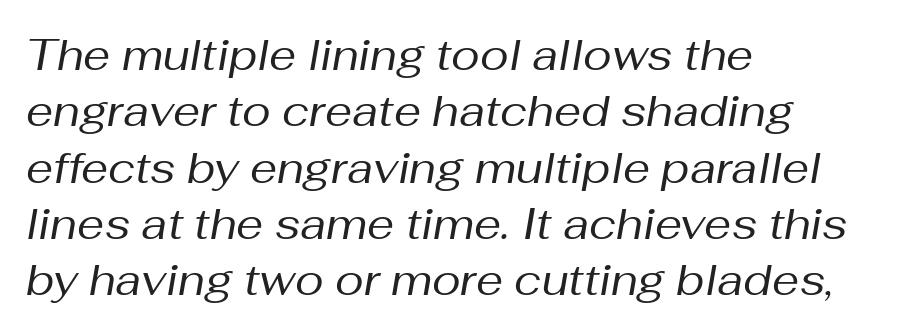
Line starts are locked; line ends wander. Quick note: italic. What's the leading like? Ordinary, nothing unusual. Check under the words: just untouched page. Inter-character spacing is left at the font's built-in metrics.
